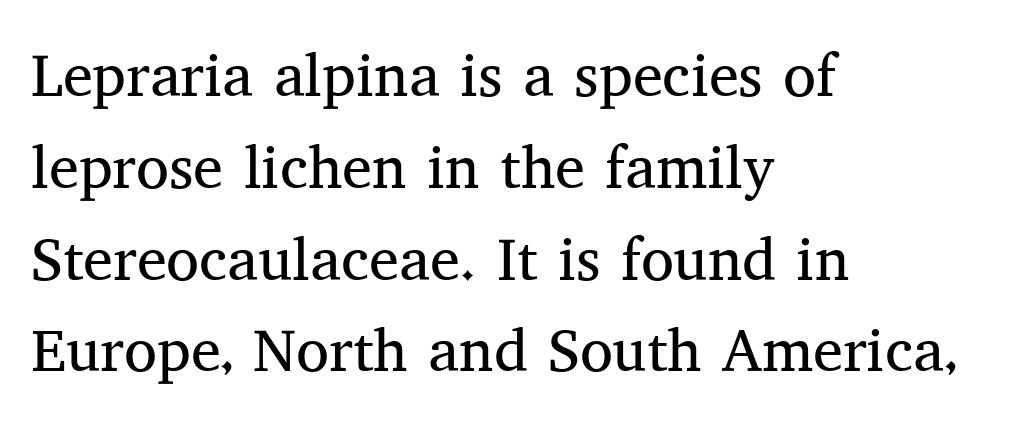
Q: Is the text bold? A: No.
Q: Is the text italic (slanted)? A: No, it is upright.
Q: Is the typeface a serif or a sans-serif typeface? A: Serif.
Q: Is the text underlined? A: No.
Q: How is the paragraph aligned? A: Left-aligned.
Q: Is the spacing between letters normal or unusually wide? A: Normal.
Q: Is the spacing between lines tight, normal or loose? A: Normal.
Q: Width (condensed, normal, or wide)? A: Normal.
Q: Stroke contrast? A: Medium.
Q: x-height? A: Medium.
Q: Monospaced? A: No.
